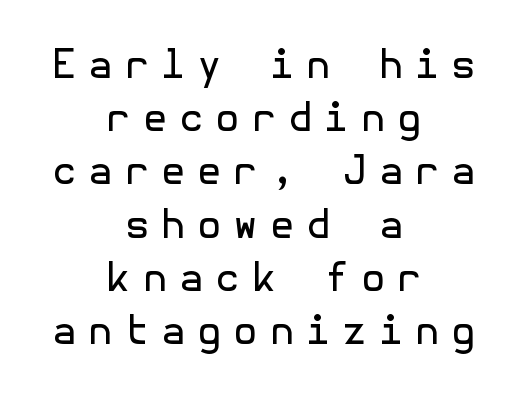
Q: Is the text bold? A: No.
Q: Is the text italic (slanted)? A: No, it is upright.
Q: Is the typeface a serif or a sans-serif typeface? A: Sans-serif.
Q: Is the text underlined? A: No.
Q: How is the paragraph aligned? A: Centered.
Q: Is the spacing between letters normal or unusually wide? A: Unusually wide.
Q: Is the spacing between lines tight, normal or loose? A: Normal.
Q: Width (condensed, normal, or wide)? A: Normal.
Q: x-height? A: Medium.
